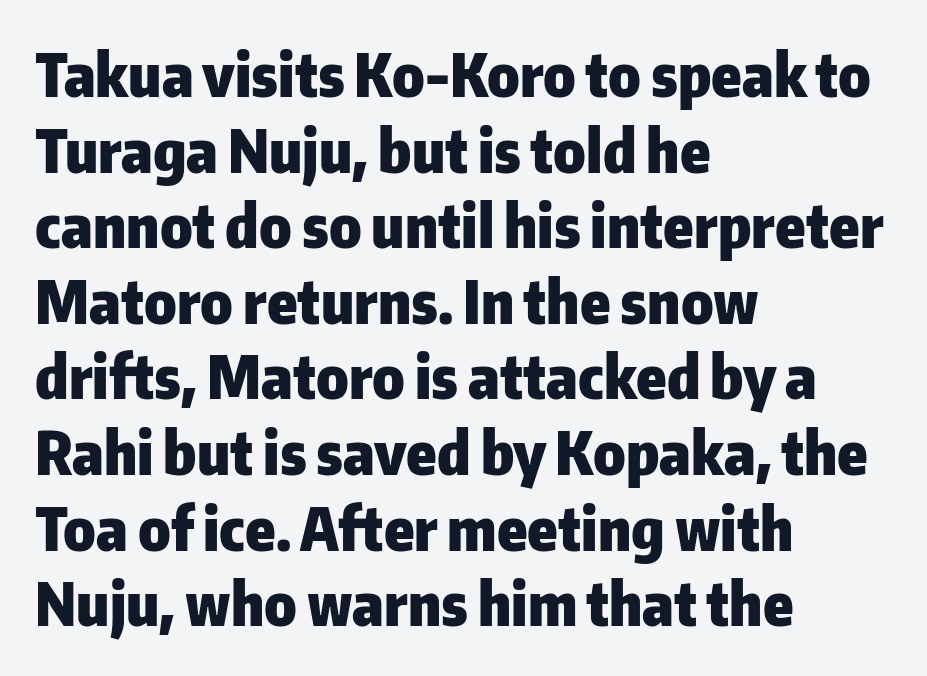
The image shows 60 px heavy sans-serif type, upright; set left-aligned, normal line spacing (1.26x), normal letter spacing, not underlined; low stroke contrast and a medium x-height.
